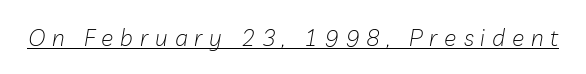
The image shows 23 px text type, italic (leaning right); set unusually wide letter spacing (+0.3 em), underlined.
